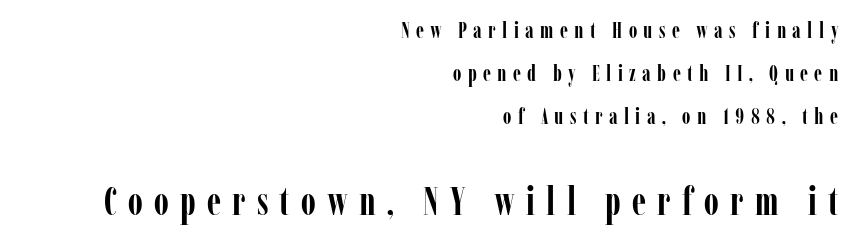
{"serif": "yes", "italic": "no", "bold": "yes", "weight": "semibold", "width": "condensed", "stroke_contrast": "low", "x_height": "medium", "monospaced": "no", "underline": "no", "align": "right", "line_spacing": "loose", "line_spacing_ratio": 1.95, "letter_spacing": "wide", "letter_spacing_em": 0.29, "larger_block": "second", "size_ratio": 1.77, "glyph_px": 39}
